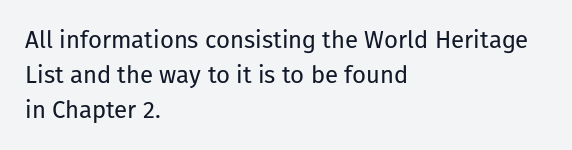
Summary of weight: not heavy and not bold. The passage shown stacks its lines at a standard gap. Upright lettering throughout. Tracking value appears to be zero — textbook default spacing.
